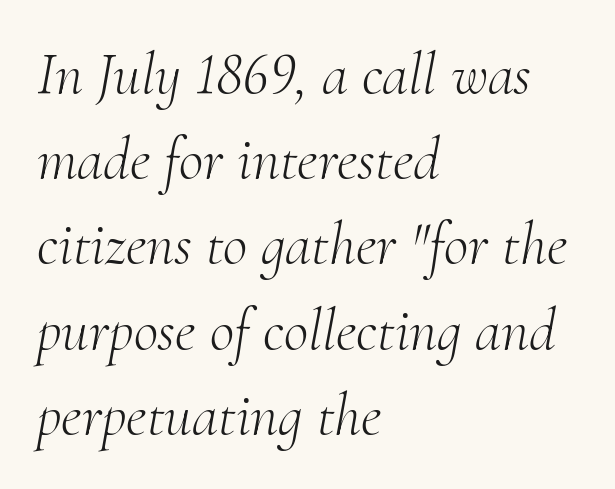
Letters have the restrained weight of plain body copy at most. The rendering uses natural spacing where letterforms have individual widths. The paragraph has a hard left edge and a soft right edge. Default kerning and tracking; the words read as compact shapes.
